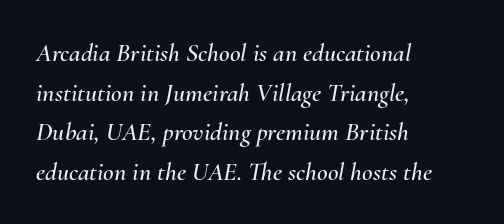
Q: Is the text italic (slanted)? A: Yes, it leans right by about 10 degrees.
Q: Is the text underlined? A: No.
Q: How is the paragraph aligned? A: Left-aligned.
Q: Is the spacing between letters normal or unusually wide? A: Normal.
Q: Is the spacing between lines tight, normal or loose? A: Normal.
